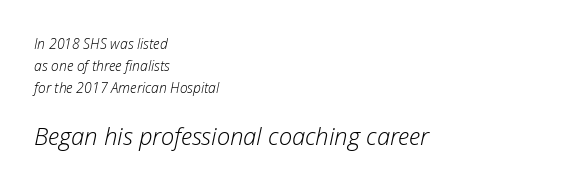
The rendering keeps characters at their native spacing. The characters are drawn with everyday or finer stroke widths. The more generous point size was reserved for the lower chunk. Is the type slanted? Yes — the strokes lean at a clear angle. A typesetter would call this leading conventional body-copy spacing.
